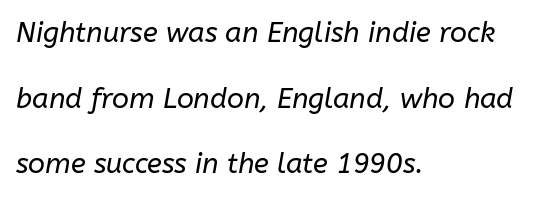
The image shows 28 px regular-weight type, italic (leaning right); set left-aligned, loose line spacing (2.34x), normal letter spacing, not underlined; low stroke contrast and a medium x-height.
